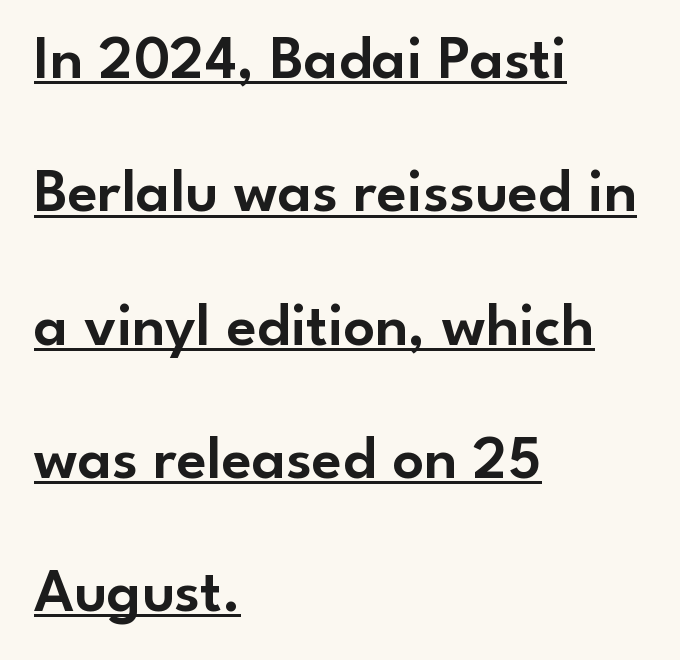
It's the straight-up-and-down kind of type. Glance below the letters and you will spot a drawn line. Is this a fixed-width face? No — the glyphs have proportional, varying widths. Alignment: flush left. Check where the strokes stop: nothing finishes them off — pure sans. Compared with typical paragraphs, the rows here are farther apart.
